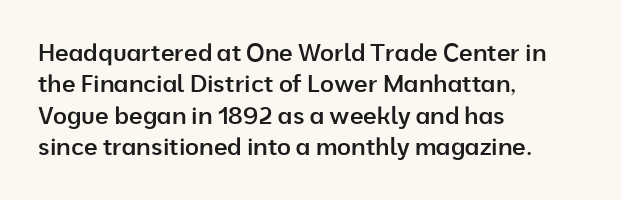
Students, this is semibold: more ink than regular, less than bold. Descender tails drop into unmarked territory. Reading down the block, your eye returns to a fixed left position each line. Do the letters lean? They stand straight. The space between consecutive lines is moderate.
